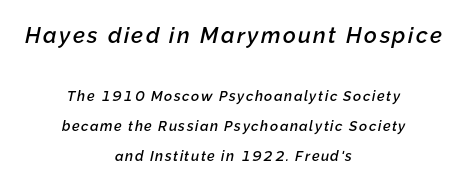
{"italic": "yes", "lean": "right", "slant_degrees": 12, "bold": "semi", "underline": "no", "align": "center", "line_spacing": "loose", "line_spacing_ratio": 2.14, "larger_block": "first", "size_ratio": 1.57, "glyph_px": 22}
